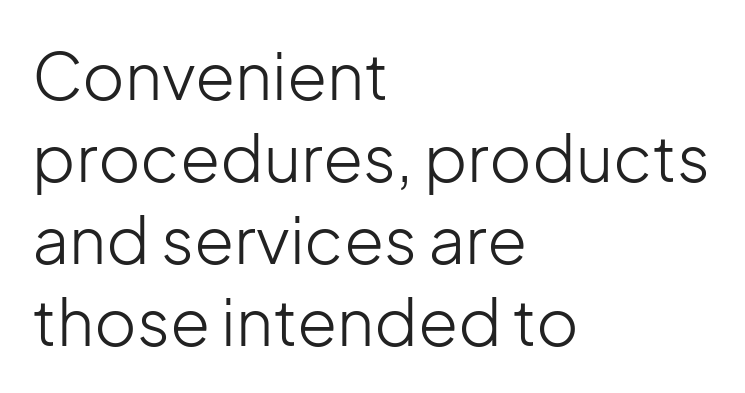
These lines are rendered in a variable-pitch font. Nothing sits at the stroke ends, so this counts as sans-serif. Check the space under the baseline: it is left empty. Upright lettering throughout.
